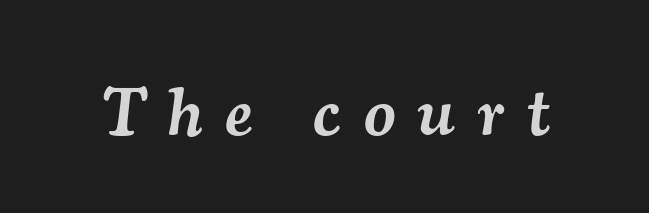
The image shows 69 px semibold serif type, italic (leaning right); set unusually wide letter spacing (+0.33 em), not underlined; medium stroke contrast and a small x-height.
